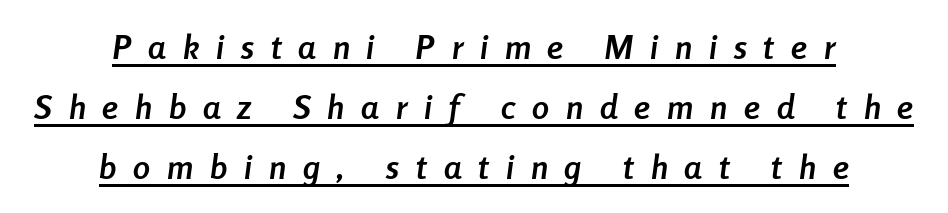
{"italic": "yes", "lean": "right", "slant_degrees": 8, "bold": "yes", "weight": "semibold", "width": "condensed", "stroke_contrast": "low", "x_height": "medium", "monospaced": "no", "underline": "yes", "align": "center", "line_spacing_ratio": 1.77, "letter_spacing": "wide", "letter_spacing_em": 0.5, "glyph_px": 34}
